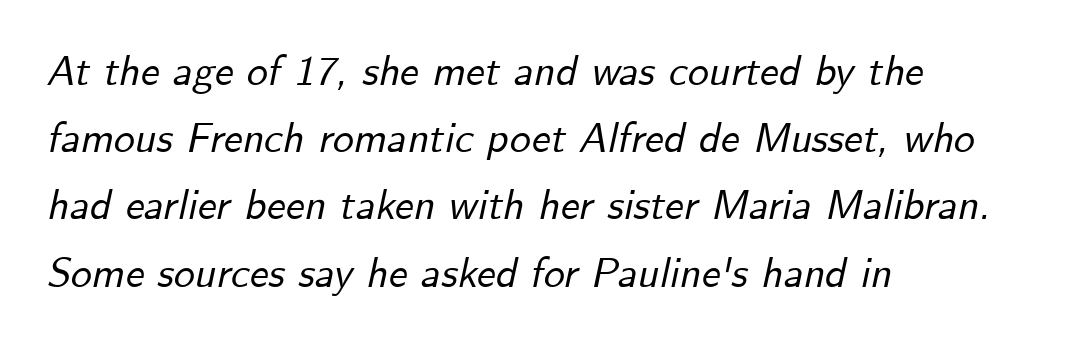
Q: Is the text italic (slanted)? A: Yes, it leans right by about 12 degrees.
Q: Is the text underlined? A: No.
Q: How is the paragraph aligned? A: Left-aligned.
Q: Is the spacing between letters normal or unusually wide? A: Normal.
Q: Is the spacing between lines tight, normal or loose? A: Normal.
Q: Width (condensed, normal, or wide)? A: Normal.
Q: Stroke contrast? A: Low.
Q: x-height? A: Small.
Q: Monospaced? A: No.
